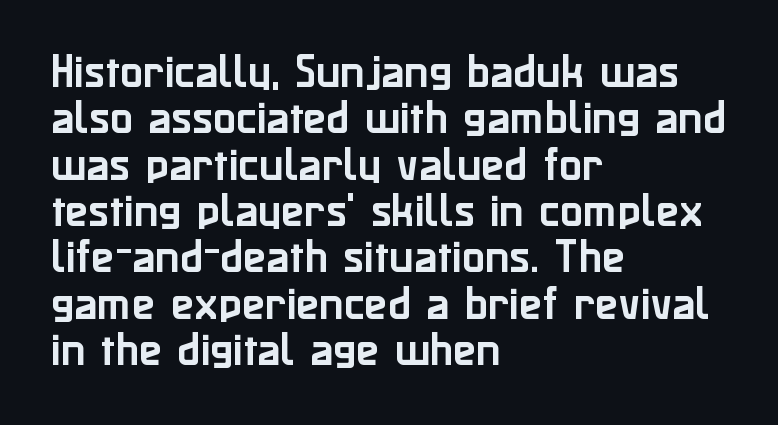
{"serif": "no", "italic": "no", "width": "normal", "stroke_contrast": "low", "x_height": "medium", "monospaced": "no", "underline": "no", "align": "left", "line_spacing_ratio": 1.22, "letter_spacing": "normal", "letter_spacing_em": 0.0, "glyph_px": 38}
